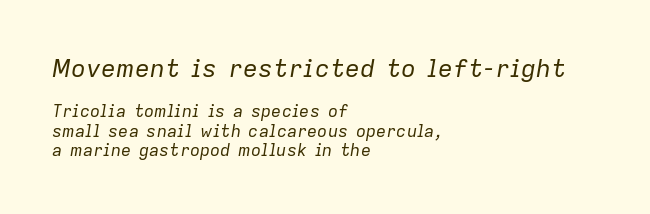
The image shows 25 px text type, italic (leaning right); set left-aligned, tight line spacing (1.14x), normal letter spacing, not underlined; the first (top) block is 1.47x larger.
